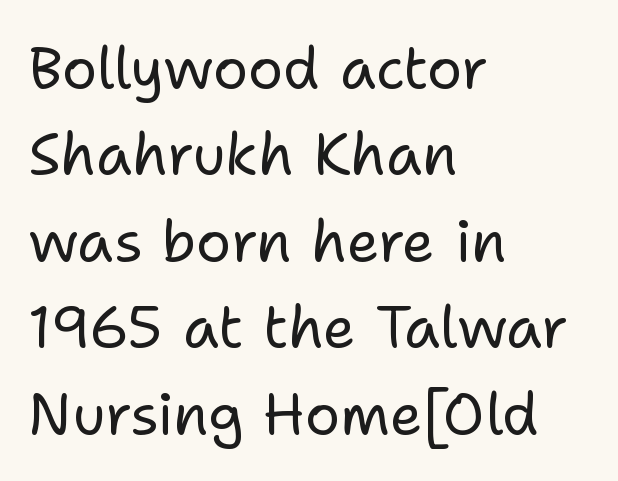
The rows are spaced the way most documents space them. Compared with typical body copy, the letter spacing here is the same. Every stem runs plumb, perpendicular to the baseline. Letterform terminals end flat and unadorned throughout the passage. Rule under the text: the space is simply empty.
